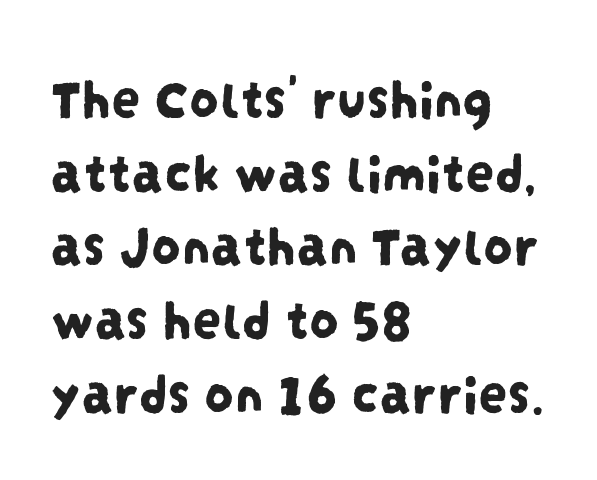
Q: Is the typeface a serif or a sans-serif typeface? A: Sans-serif.
Q: Is the text underlined? A: No.
Q: How is the paragraph aligned? A: Left-aligned.
Q: Is the spacing between letters normal or unusually wide? A: Normal.
Q: Is the spacing between lines tight, normal or loose? A: Normal.
Q: Width (condensed, normal, or wide)? A: Condensed.
Q: Stroke contrast? A: Low.
Q: x-height? A: Large.
Q: Monospaced? A: No.
